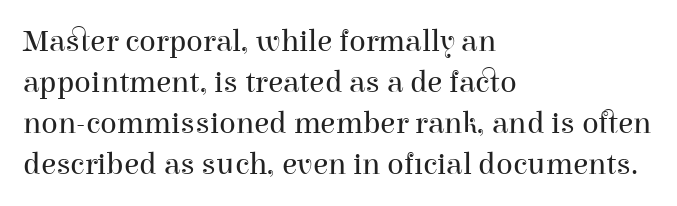
{"serif": "yes", "italic": "no", "bold": "no", "weight": "regular", "width": "normal", "stroke_contrast": "high", "x_height": "medium", "monospaced": "no", "underline": "no", "align": "left", "line_spacing": "normal", "line_spacing_ratio": 1.32, "letter_spacing": "normal", "letter_spacing_em": 0.0, "glyph_px": 31}
